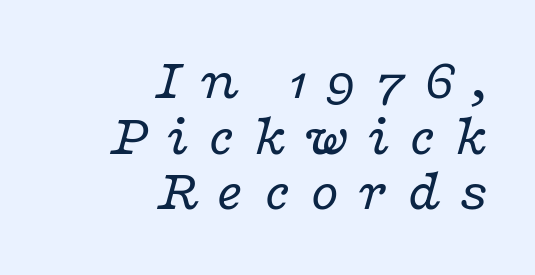
{"serif": "yes", "italic": "yes", "lean": "right", "slant_degrees": 16, "bold": "no", "weight": "regular", "width": "wide", "stroke_contrast": "low", "x_height": "medium", "monospaced": "no", "underline": "no", "align": "right", "line_spacing": "tight", "line_spacing_ratio": 0.96, "letter_spacing": "wide", "letter_spacing_em": 0.3, "glyph_px": 58}
